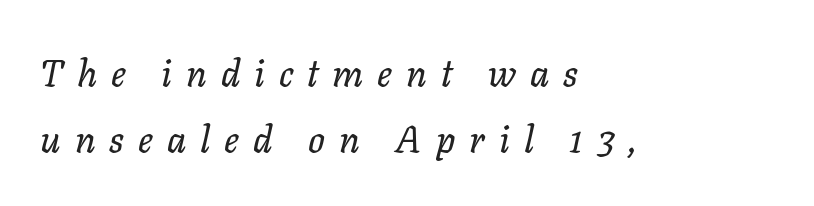
Typeset ragged right — the left edge is the straight one. Note the varied advance widths — an 'i' is clearly narrower than an 'm'. Tracking value appears strongly positive — letters spread wide. Style check: oblique. Only glyphs here, with clear space below each row.
